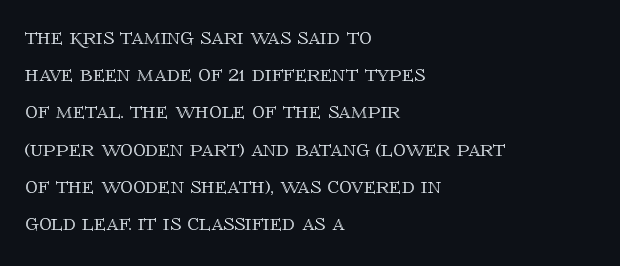
{"italic": "no", "underline": "no", "align": "left", "line_spacing": "normal", "line_spacing_ratio": 1.49, "letter_spacing": "normal", "letter_spacing_em": 0.0, "glyph_px": 25}
